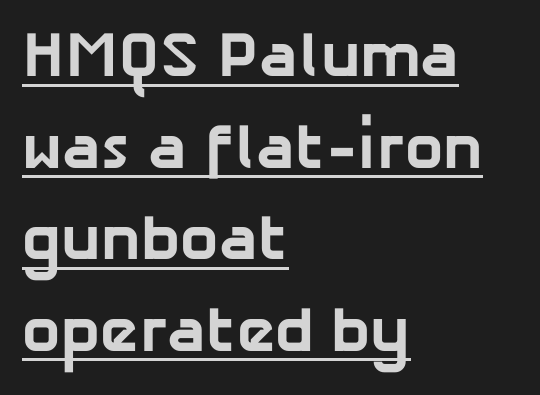
The face used here appears with an underline applied. The face used here has the dense, thick strokes of a bold. The text block is weighted toward the left margin, trailing off unevenly rightward. Think of a printed novel: that variable character pitch is what you see here.
